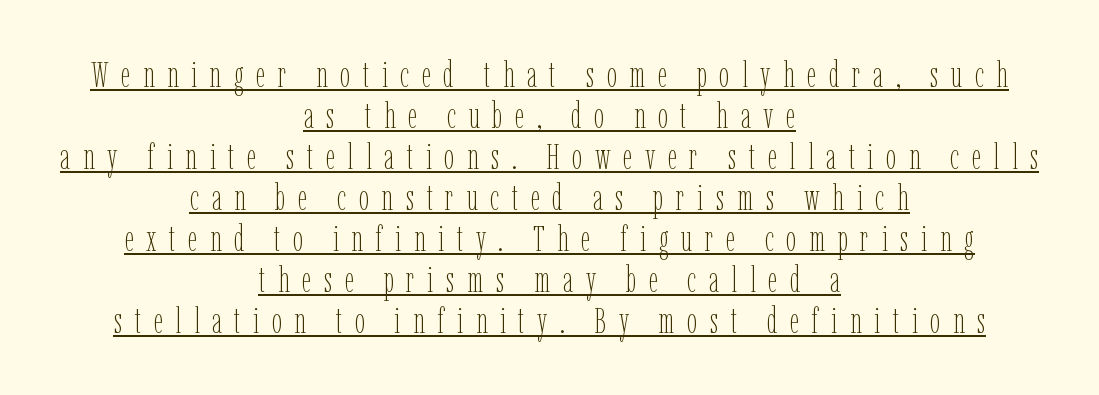
The whitespace from short lines is split evenly between both sides. Honestly, the rows look squashed on top of each other. Quick note: not italic, upright. Has an underline been added? It has. The typesetting does not lean heavy: it is not bold. The letterforms stand isolated, each surrounded by extra space.
